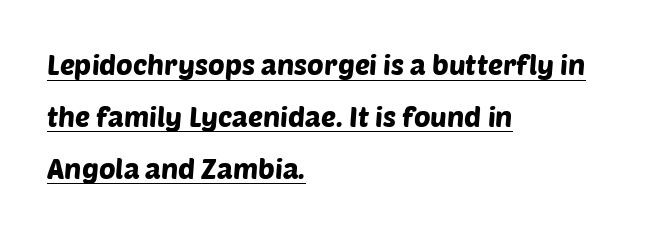
Q: Is the typeface a serif or a sans-serif typeface? A: Sans-serif.
Q: Is the text underlined? A: Yes.
Q: How is the paragraph aligned? A: Left-aligned.
Q: Is the spacing between letters normal or unusually wide? A: Normal.
Q: Width (condensed, normal, or wide)? A: Normal.
Q: Stroke contrast? A: Low.
Q: x-height? A: Large.
Q: Monospaced? A: No.
